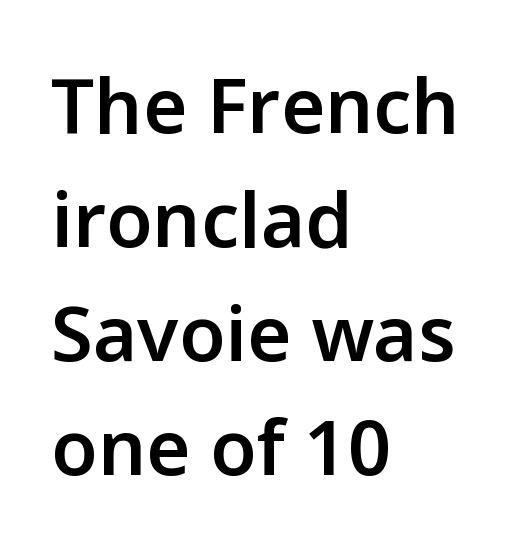
{"serif": "no", "italic": "no", "bold": "semi", "weight": "semibold", "width": "normal", "stroke_contrast": "low", "x_height": "medium", "monospaced": "no", "underline": "no", "align": "left", "line_spacing": "normal", "line_spacing_ratio": 1.5, "letter_spacing": "normal", "letter_spacing_em": 0.0, "glyph_px": 76}
